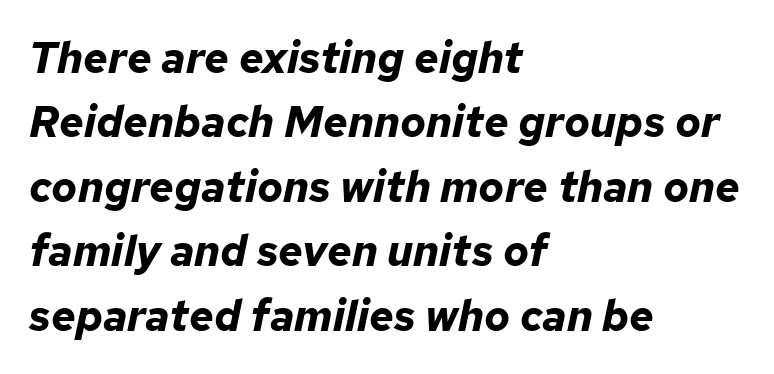
Q: Is the text bold? A: Yes.
Q: Is the text italic (slanted)? A: Yes, it leans right by about 12 degrees.
Q: Is the text underlined? A: No.
Q: How is the paragraph aligned? A: Left-aligned.
Q: Is the spacing between letters normal or unusually wide? A: Normal.
Q: Is the spacing between lines tight, normal or loose? A: Normal.
Q: Width (condensed, normal, or wide)? A: Normal.
Q: Stroke contrast? A: Low.
Q: x-height? A: Medium.
Q: Monospaced? A: No.
